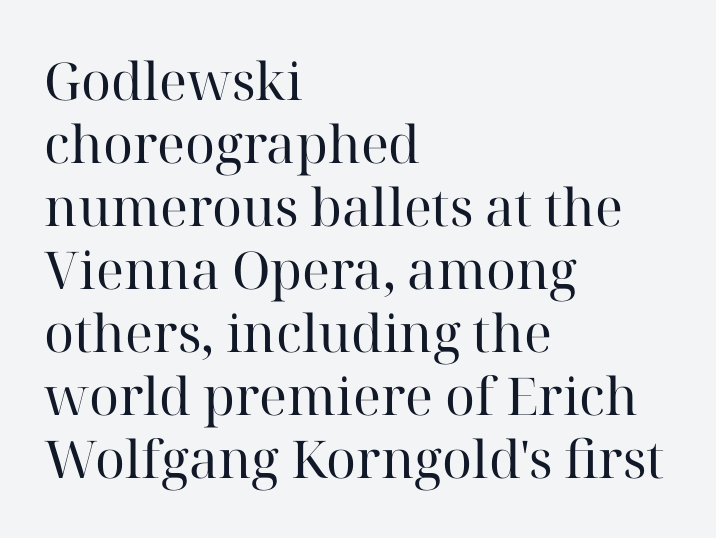
{"serif": "yes", "italic": "no", "bold": "no", "weight": "regular", "width": "normal", "stroke_contrast": "high", "x_height": "medium", "monospaced": "no", "underline": "no", "align": "left", "line_spacing_ratio": 1.21, "letter_spacing": "normal", "letter_spacing_em": 0.0, "glyph_px": 52}
